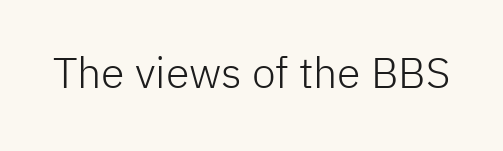
The image shows 43 px light sans-serif type, upright; set normal letter spacing, not underlined; low stroke contrast and a medium x-height.
